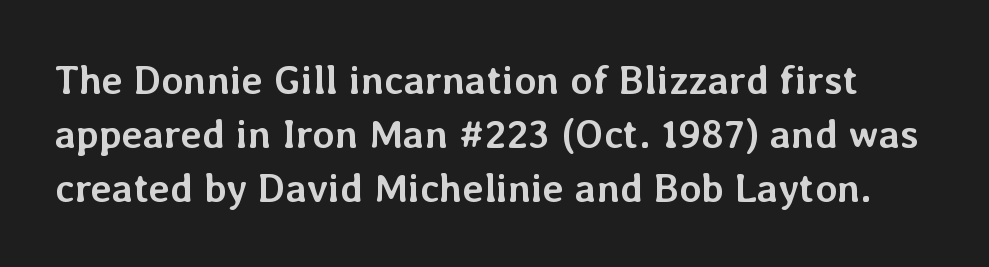
The image shows 40 px semibold type, upright; set normal line spacing (1.35x), normal letter spacing, not underlined; low stroke contrast and a medium x-height.
